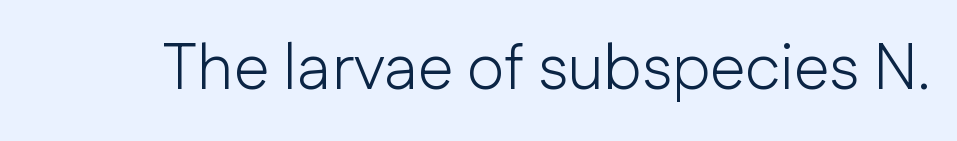
The image shows 64 px light sans-serif type, upright; set normal letter spacing, not underlined; low stroke contrast and a medium x-height.
